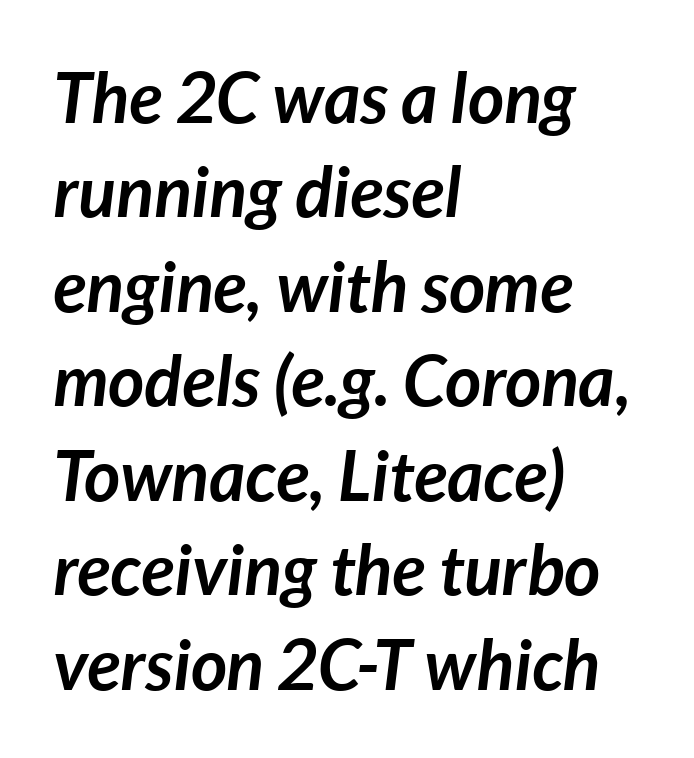
Whoever set this chose a conventional vertical rhythm. The face used here is proportionally spaced, like ordinary book or web type. The passage shown is emphatically bold. The rendering anchors every line to the left-hand side.
